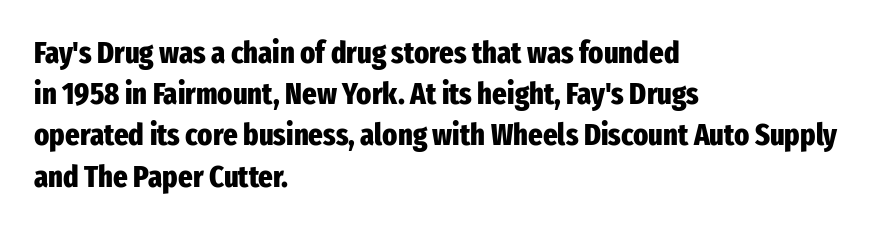
The image shows 31 px heavy, condensed sans-serif type, upright; set left-aligned, normal line spacing (1.33x), normal letter spacing, not underlined; low stroke contrast and a medium x-height.
